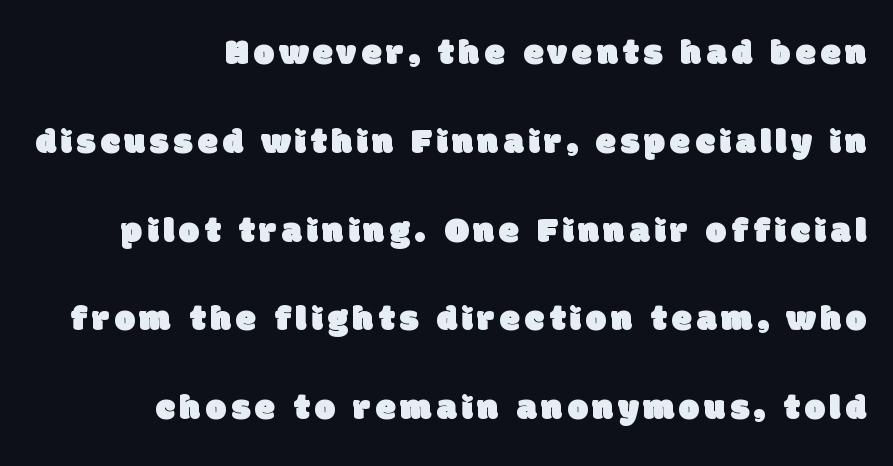
Q: Is the typeface a serif or a sans-serif typeface? A: Sans-serif.
Q: Is the text underlined? A: No.
Q: How is the paragraph aligned? A: Right-aligned.
Q: Is the spacing between lines tight, normal or loose? A: Loose.
Q: Width (condensed, normal, or wide)? A: Normal.
Q: Stroke contrast? A: Low.
Q: x-height? A: Large.
Q: Monospaced? A: No.
